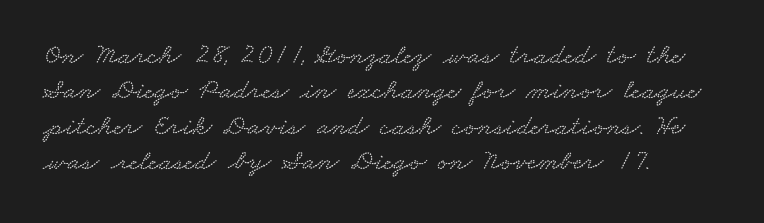
The image shows 29 px wide type; set left-aligned, line spacing 1.22x, normal letter spacing, not underlined; low stroke contrast and a small x-height.
